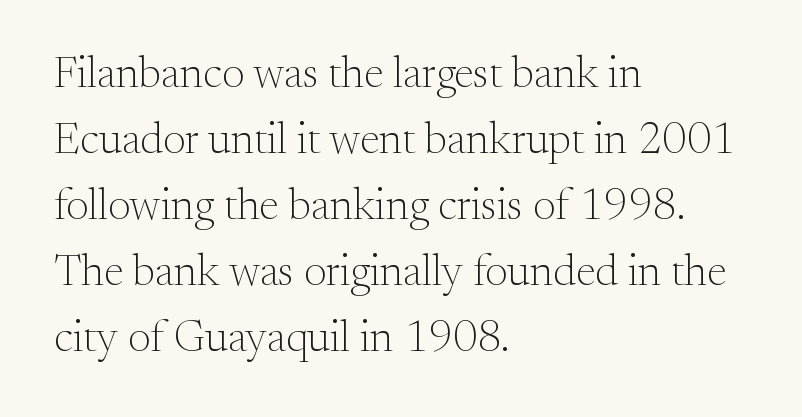
Italic: no, the glyphs are upright roman. Stroke mass is kept to a normal reading level or below. Underline: absent. Serifs: yes, visible at the terminals of the letterforms. Spacing verdict: proportional, widths tailored to each character. In terms of letterspacing, this is plain default setting.
